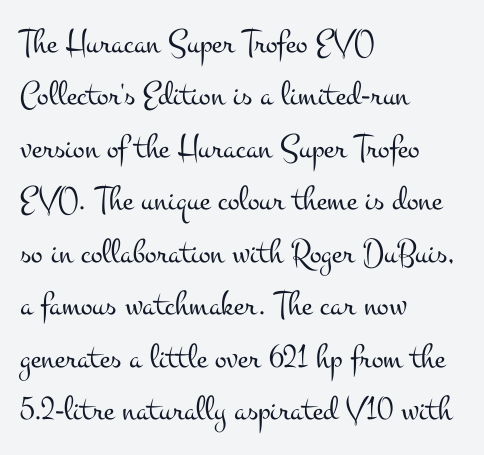
{"bold": "no", "weight": "light", "width": "wide", "stroke_contrast": "medium", "x_height": "small", "monospaced": "no", "underline": "no", "align": "left", "line_spacing": "normal", "line_spacing_ratio": 1.5, "letter_spacing": "normal", "letter_spacing_em": 0.0, "glyph_px": 35}
